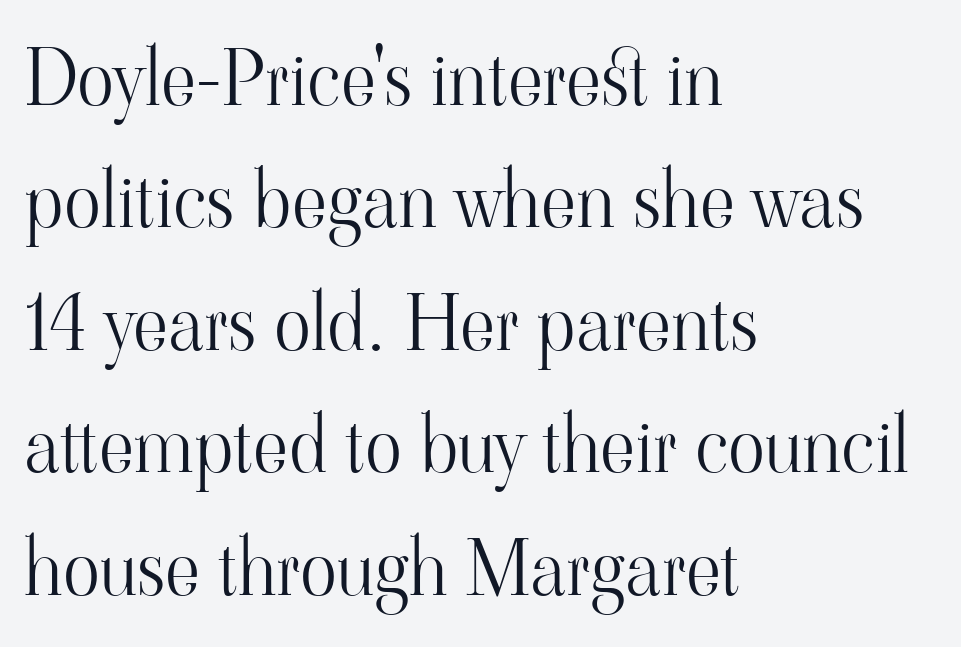
{"serif": "yes", "italic": "no", "bold": "no", "weight": "light", "width": "normal", "stroke_contrast": "high", "x_height": "small", "monospaced": "no", "underline": "no", "align": "left", "line_spacing": "normal", "line_spacing_ratio": 1.59, "letter_spacing": "normal", "letter_spacing_em": 0.0, "glyph_px": 77}
